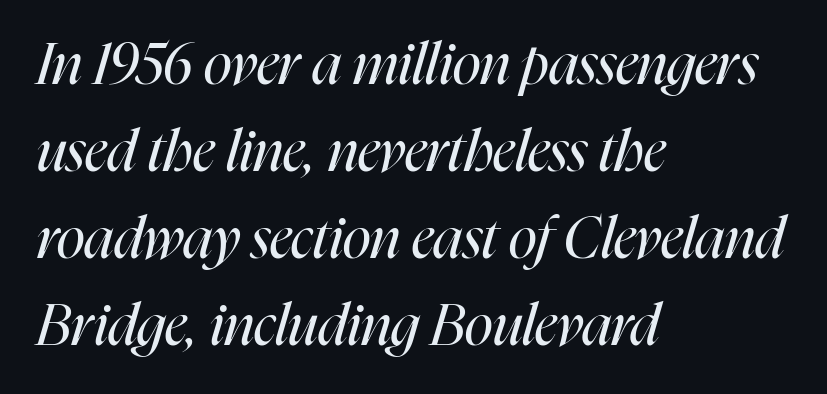
Which margin do the lines hug? The left one — the right edge is uneven. Slant detected: the letters are inclined. The strokes are not fattened; the text isn't bold. The letters advance in unequal steps, a hallmark of proportional type. Observe the ordinary spacing: letters are neighbours, not strangers.
